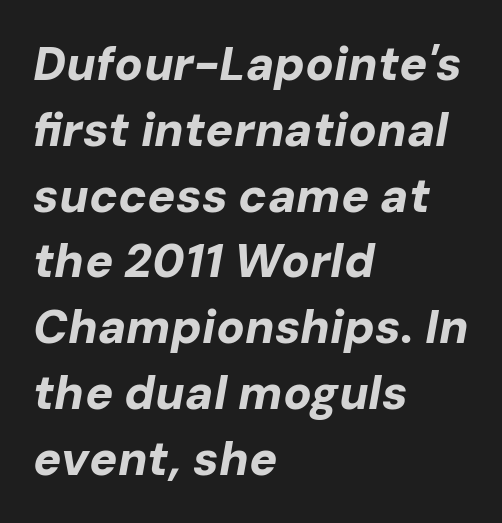
Q: Is the text bold? A: Yes.
Q: Is the text italic (slanted)? A: Yes, it leans right by about 10 degrees.
Q: Is the text underlined? A: No.
Q: How is the paragraph aligned? A: Left-aligned.
Q: Is the spacing between letters normal or unusually wide? A: Normal.
Q: Is the spacing between lines tight, normal or loose? A: Normal.
Q: Width (condensed, normal, or wide)? A: Normal.
Q: Stroke contrast? A: Low.
Q: x-height? A: Medium.
Q: Monospaced? A: No.
